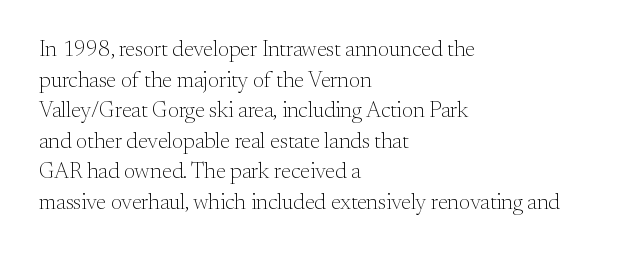
Q: Is the text bold? A: No.
Q: Is the text italic (slanted)? A: No, it is upright.
Q: Is the text underlined? A: No.
Q: How is the paragraph aligned? A: Left-aligned.
Q: Is the spacing between letters normal or unusually wide? A: Normal.
Q: Is the spacing between lines tight, normal or loose? A: Normal.
